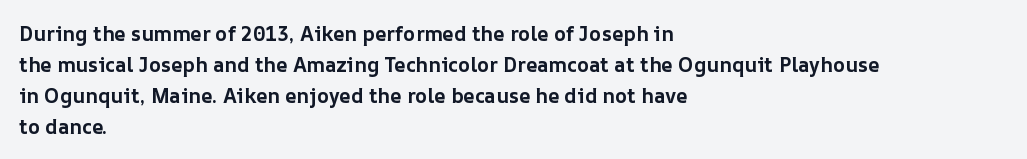
This is heavy type, rendered in bold. No extra tracking has been applied to these lines. The lines in this sample share a left origin and differ only in where they stop. A typesetter would call this leading conventional body-copy spacing. The typography opts for an upright posture over an oblique one. No word sits above an underline.
